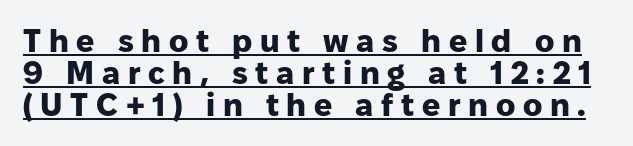
Q: Is the text bold? A: Yes.
Q: Is the text italic (slanted)? A: No, it is upright.
Q: Is the typeface a serif or a sans-serif typeface? A: Sans-serif.
Q: Is the text underlined? A: Yes.
Q: Is the spacing between letters normal or unusually wide? A: Unusually wide.
Q: Is the spacing between lines tight, normal or loose? A: Tight.
Q: Width (condensed, normal, or wide)? A: Normal.
Q: Stroke contrast? A: Low.
Q: x-height? A: Medium.
Q: Monospaced? A: No.
